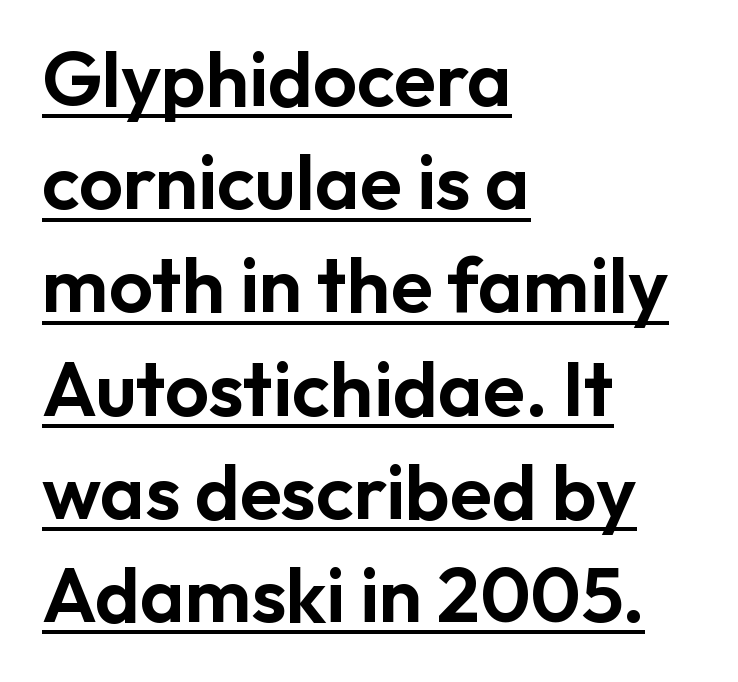
Q: Is the text italic (slanted)? A: No, it is upright.
Q: Is the typeface a serif or a sans-serif typeface? A: Sans-serif.
Q: Is the text underlined? A: Yes.
Q: How is the paragraph aligned? A: Left-aligned.
Q: Is the spacing between letters normal or unusually wide? A: Normal.
Q: Is the spacing between lines tight, normal or loose? A: Normal.
Q: Width (condensed, normal, or wide)? A: Normal.
Q: Stroke contrast? A: Low.
Q: x-height? A: Medium.
Q: Monospaced? A: No.
